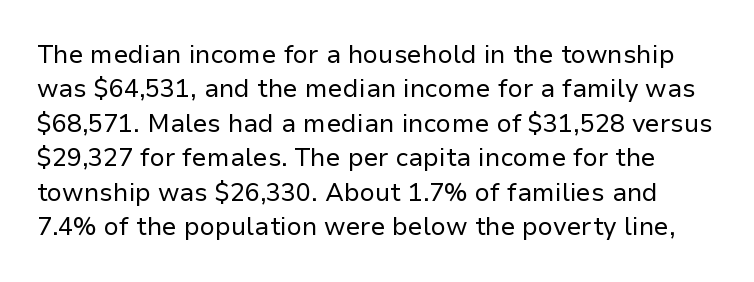
The image shows 25 px text type, upright; set normal line spacing (1.38x), normal letter spacing, not underlined.
